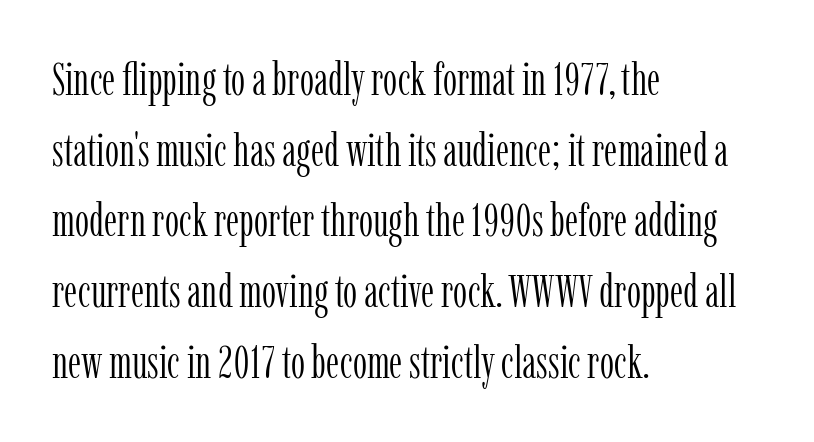
The type family on display is of the serif kind. Posture: vertical. Think of a printed novel: that variable character pitch is what you see here. The lines are quadded left. Interline gaps are of average width in this sample.
